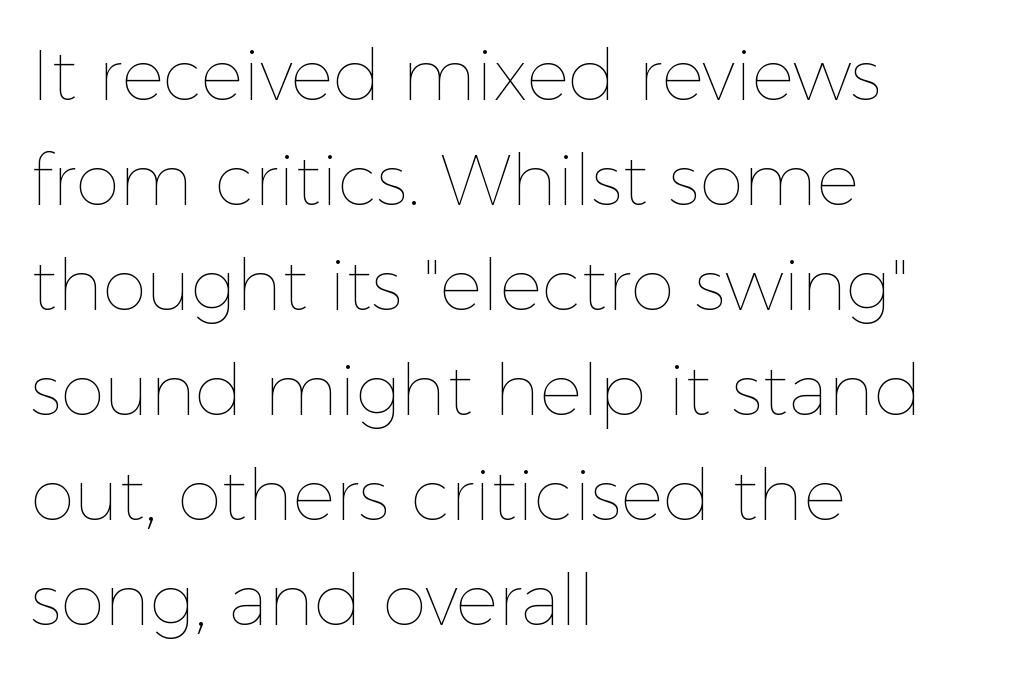
Q: Is the text bold? A: No.
Q: Is the text italic (slanted)? A: No, it is upright.
Q: Is the text underlined? A: No.
Q: How is the paragraph aligned? A: Left-aligned.
Q: Is the spacing between letters normal or unusually wide? A: Normal.
Q: Is the spacing between lines tight, normal or loose? A: Normal.
Q: Width (condensed, normal, or wide)? A: Normal.
Q: x-height? A: Medium.
Q: Monospaced? A: No.
